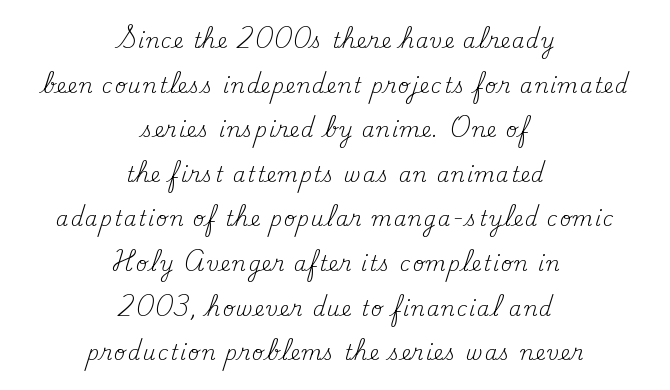
The image shows 20 px text type; set centered, loose line spacing (2.23x), not underlined.
